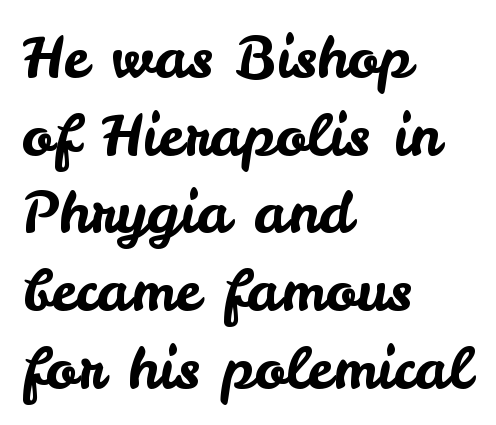
{"serif": "no", "width": "normal", "stroke_contrast": "low", "x_height": "small", "monospaced": "no", "underline": "no", "align": "left", "line_spacing": "normal", "line_spacing_ratio": 1.34, "letter_spacing": "normal", "letter_spacing_em": 0.0, "glyph_px": 58}
